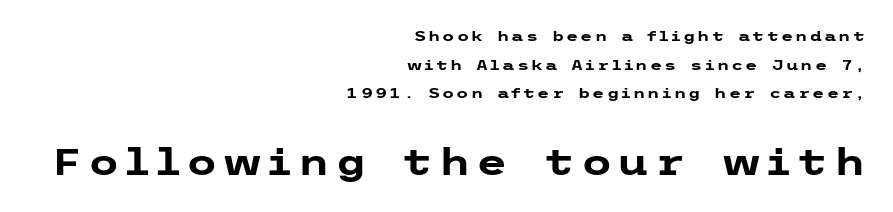
{"serif": "no", "italic": "no", "bold": "yes", "weight": "heavy", "width": "wide", "stroke_contrast": "low", "x_height": "medium", "underline": "no", "align": "right", "line_spacing": "loose", "line_spacing_ratio": 2.04, "larger_block": "second", "size_ratio": 2.57, "glyph_px": 36}
